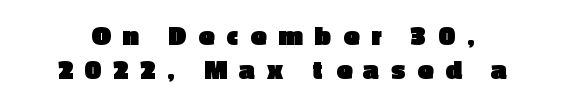
The image shows 28 px heavy sans-serif type, upright; set line spacing 1.2x, unusually wide letter spacing (+0.45 em), not underlined; a medium x-height.
